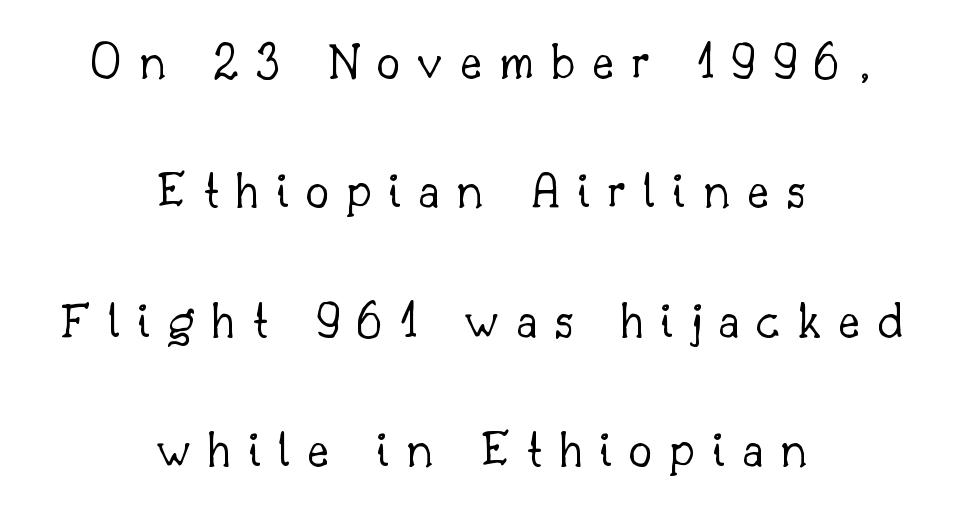
Q: Is the text bold? A: No.
Q: Is the text italic (slanted)? A: No, it is upright.
Q: Is the text underlined? A: No.
Q: How is the paragraph aligned? A: Centered.
Q: Is the spacing between letters normal or unusually wide? A: Unusually wide.
Q: Is the spacing between lines tight, normal or loose? A: Loose.
Q: Width (condensed, normal, or wide)? A: Normal.
Q: Stroke contrast? A: Low.
Q: x-height? A: Small.
Q: Monospaced? A: No.
